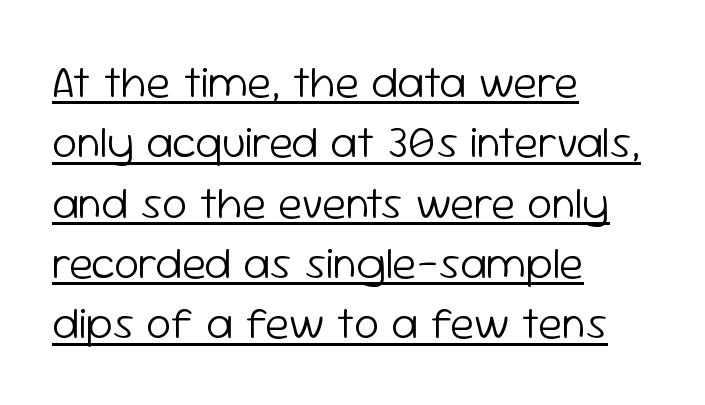
The rendering anchors every line to the left-hand side. This sample uses an upright cut, with every glyph sitting square on the baseline. Think standard paragraph weight, or any step lighter than that. The rendering shows plain stroke endings on the letterforms — a sans-serif design. Horizontal bands of white between lines are of average thickness. Short note: letters normally spaced.
